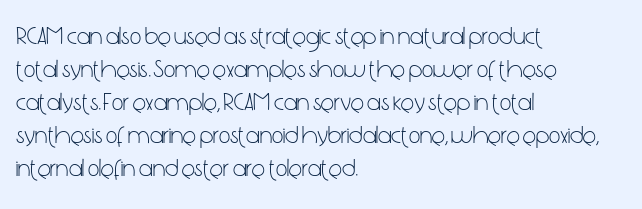
The setting favours the left margin, as ordinary paragraphs usually do. The letters stand upright; this is a roman face. Does the leading feel generous? No, just average. The passage shown has conventional tracking throughout. Each stroke keeps to a modest, everyday thickness or less.
